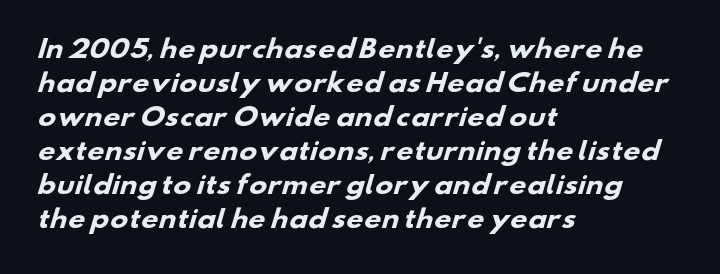
Look at the tracking — it's just the regular setting, nothing added. Weight: bold. Where is the straight margin? On the left. Successive baselines arrive at the customary interval.
